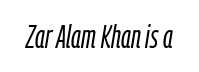
Q: Is the text bold? A: No.
Q: Is the text italic (slanted)? A: Yes, it leans right by about 9 degrees.
Q: Is the text underlined? A: No.
Q: Is the spacing between letters normal or unusually wide? A: Normal.
Q: Width (condensed, normal, or wide)? A: Condensed.
Q: Stroke contrast? A: Low.
Q: x-height? A: Medium.
Q: Monospaced? A: No.
